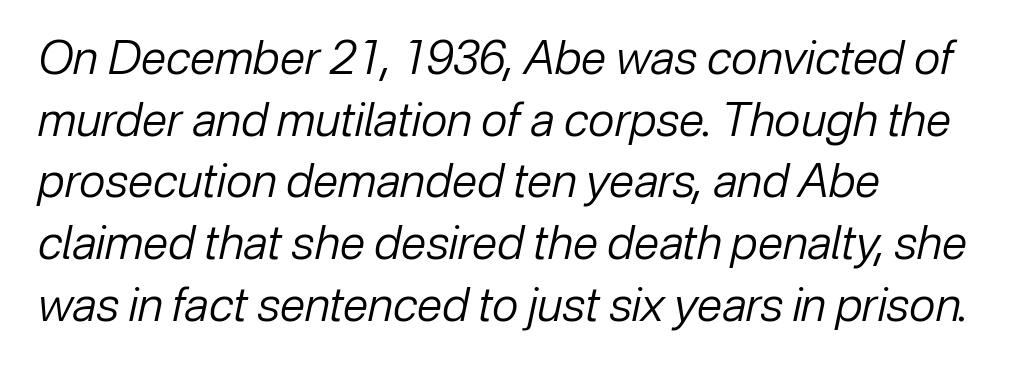
Q: Is the text bold? A: No.
Q: Is the text italic (slanted)? A: Yes, it leans right by about 12 degrees.
Q: Is the text underlined? A: No.
Q: How is the paragraph aligned? A: Left-aligned.
Q: Is the spacing between letters normal or unusually wide? A: Normal.
Q: Is the spacing between lines tight, normal or loose? A: Normal.
Q: Width (condensed, normal, or wide)? A: Normal.
Q: Stroke contrast? A: Low.
Q: x-height? A: Medium.
Q: Monospaced? A: No.
